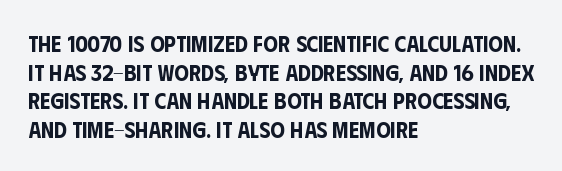
The image shows 23 px text type, upright; set left-aligned, line spacing 1.24x, normal letter spacing, not underlined.
